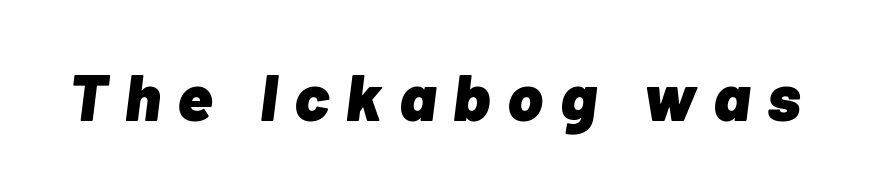
The image shows 66 px heavy type, italic (leaning right); set unusually wide letter spacing (+0.26 em), not underlined; low stroke contrast and a medium x-height.
